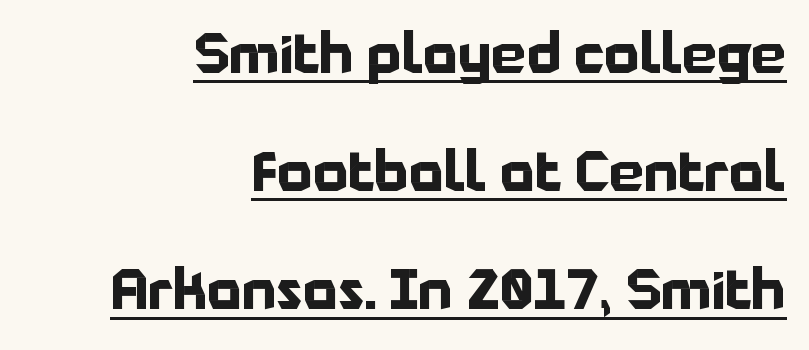
Q: Is the text bold? A: Yes.
Q: Is the text italic (slanted)? A: No, it is upright.
Q: Is the typeface a serif or a sans-serif typeface? A: Sans-serif.
Q: Is the text underlined? A: Yes.
Q: How is the paragraph aligned? A: Right-aligned.
Q: Is the spacing between letters normal or unusually wide? A: Normal.
Q: Is the spacing between lines tight, normal or loose? A: Loose.
Q: Width (condensed, normal, or wide)? A: Normal.
Q: Stroke contrast? A: Low.
Q: x-height? A: Medium.
Q: Monospaced? A: No.
